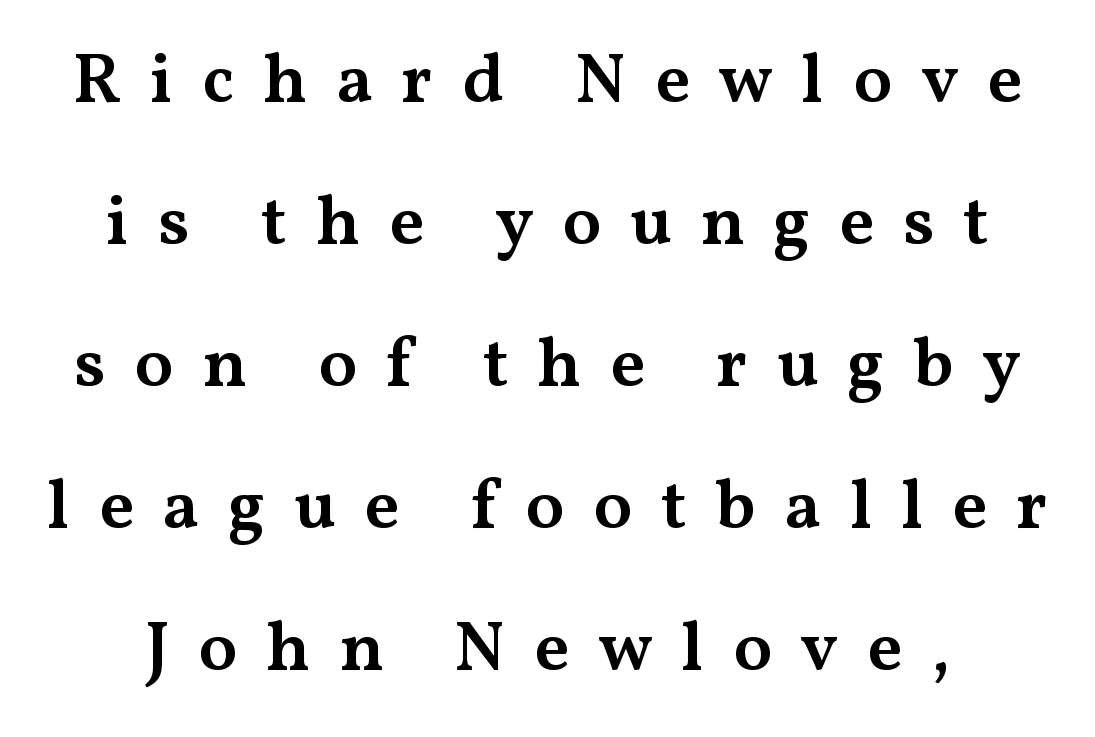
{"serif": "yes", "italic": "no", "bold": "semi", "weight": "semibold", "width": "wide", "stroke_contrast": "medium", "x_height": "medium", "monospaced": "no", "underline": "no", "line_spacing": "loose", "line_spacing_ratio": 2.03, "letter_spacing": "wide", "letter_spacing_em": 0.41, "glyph_px": 70}
